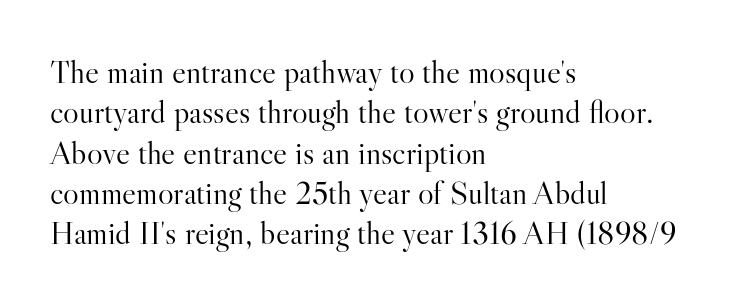
{"serif": "yes", "italic": "no", "bold": "no", "weight": "light", "width": "normal", "stroke_contrast": "high", "x_height": "small", "monospaced": "no", "underline": "no", "align": "left", "line_spacing_ratio": 1.22, "letter_spacing": "normal", "letter_spacing_em": 0.0, "glyph_px": 33}
